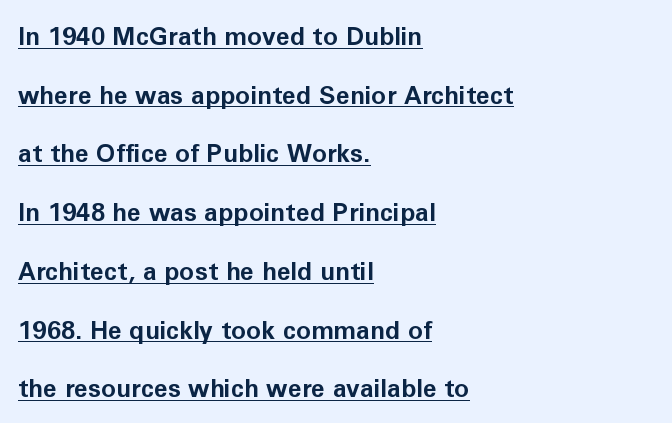
The vertical gap from one line to the next is large. In terms of posture, this sample is upright. The strokes are fattened all the way to bold. If you drew a ruler down the left edge, every line would touch it.
